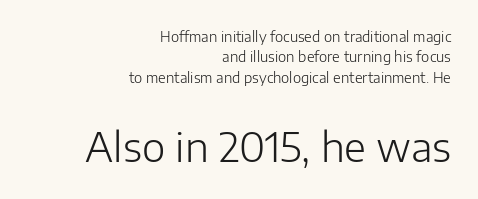
The face used here is a sans, in the tradition of grotesques and geometrics. A normal amount of white space separates one row of letters from the next. This rendering features lettering with no underline. Vertical strokes here are truly vertical. Heaviness? Minimal to ordinary, like unemphasized prose.
